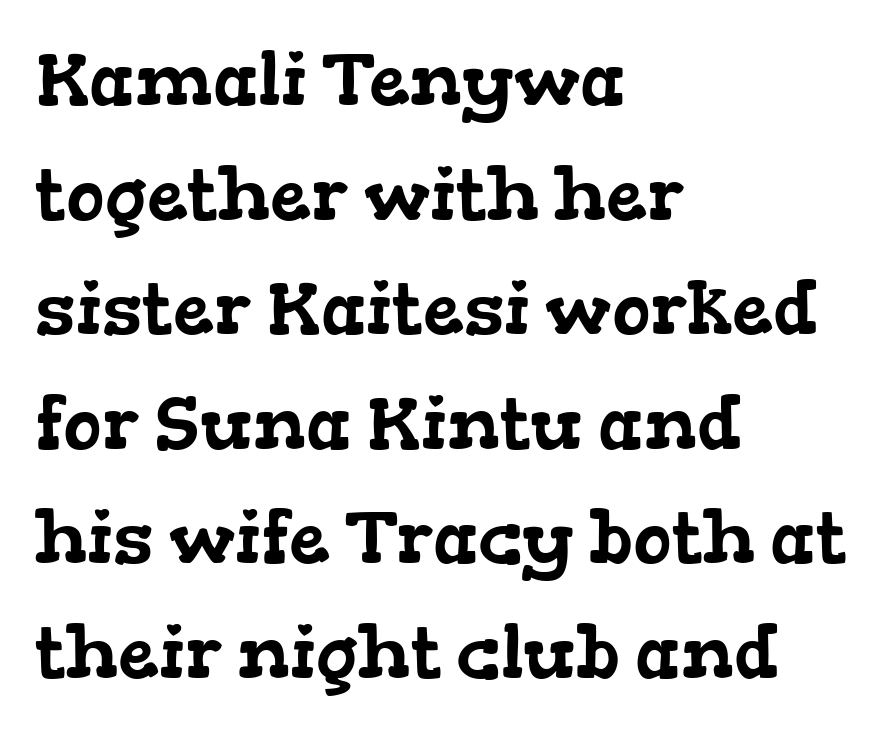
The rendering shows small feet on the letterforms — a serif design. The string is rendered with underlining switched off. One-word summary of the alignment: left. The vertical gap from one line to the next is medium.
